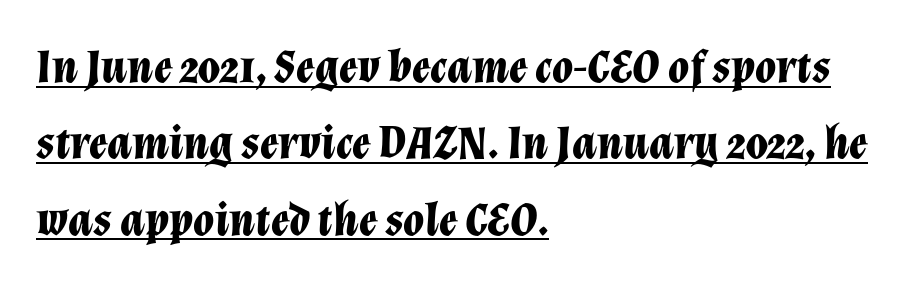
{"italic": "yes", "lean": "right", "slant_degrees": 12, "bold": "yes", "weight": "bold", "width": "normal", "stroke_contrast": "low", "x_height": "medium", "monospaced": "no", "underline": "yes", "align": "left", "line_spacing": "normal", "line_spacing_ratio": 1.59, "letter_spacing": "normal", "letter_spacing_em": 0.0, "glyph_px": 48}
